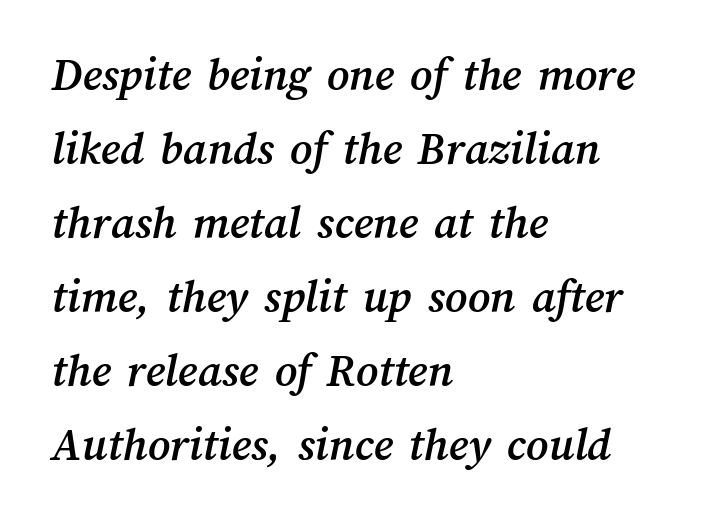
{"width": "normal", "stroke_contrast": "medium", "x_height": "medium", "monospaced": "no", "underline": "no", "align": "left", "line_spacing": "normal", "line_spacing_ratio": 1.54, "letter_spacing": "normal", "letter_spacing_em": 0.0, "glyph_px": 48}
